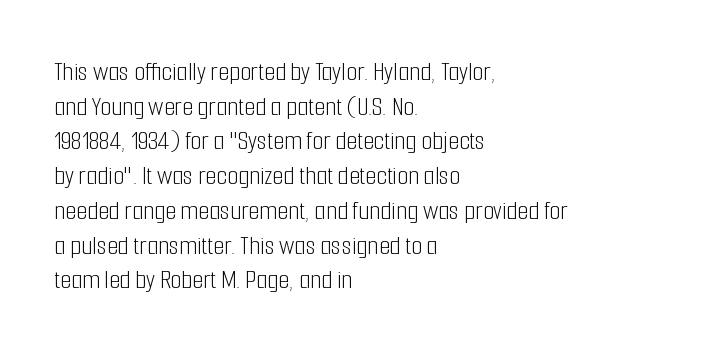
The specimen reads as upright at a glance. Honestly, there is no underline to notice here at all. The passage shown is typeset with a sans-serif family. Look at the tracking — it's just the regular setting, nothing added.
